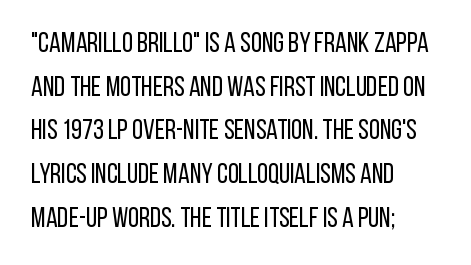
The image shows 28 px regular-weight, condensed sans-serif type, upright; set left-aligned, normal line spacing (1.56x), normal letter spacing, not underlined; low stroke contrast and a large x-height.
